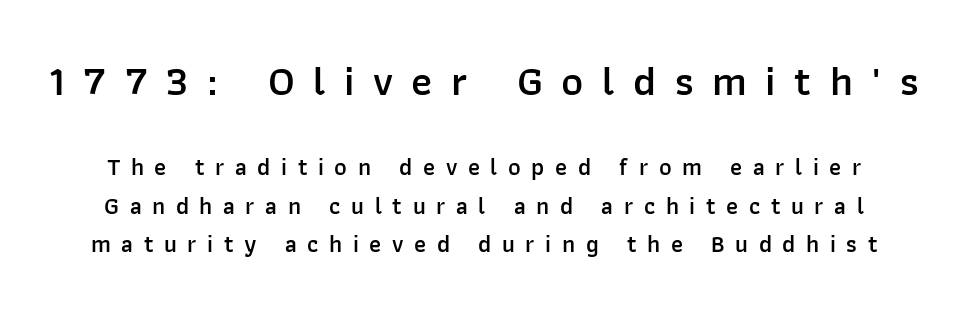
Q: Is the text bold? A: Semi-bold.
Q: Is the text italic (slanted)? A: No, it is upright.
Q: Is the typeface a serif or a sans-serif typeface? A: Sans-serif.
Q: Is the text underlined? A: No.
Q: Is the spacing between letters normal or unusually wide? A: Unusually wide.
Q: Is the spacing between lines tight, normal or loose? A: Normal.
Q: Which block of text is set in a larger size, the first (top) or the second (bottom)? A: The first (top) one.
Q: Width (condensed, normal, or wide)? A: Normal.
Q: Stroke contrast? A: Low.
Q: x-height? A: Medium.
Q: Monospaced? A: No.
